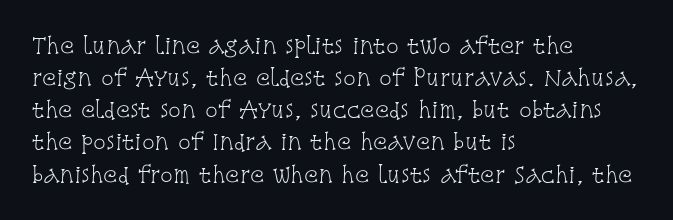
{"italic": "no", "bold": "no", "underline": "no", "align": "left", "line_spacing": "normal", "line_spacing_ratio": 1.53, "letter_spacing": "normal", "letter_spacing_em": 0.0, "glyph_px": 21}
